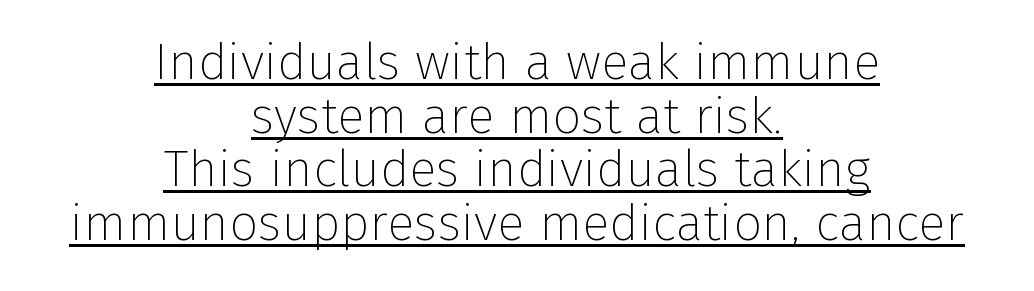
Students, observe the line beneath the letters — that is underlining. Is there any slant? The stems are plumb. Classification — sans serif. Letter spacing: default.
